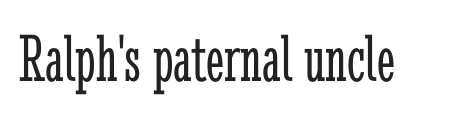
Q: Is the text bold? A: No.
Q: Is the text italic (slanted)? A: No, it is upright.
Q: Is the typeface a serif or a sans-serif typeface? A: Serif.
Q: Is the text underlined? A: No.
Q: Is the spacing between letters normal or unusually wide? A: Normal.
Q: Width (condensed, normal, or wide)? A: Condensed.
Q: Stroke contrast? A: Low.
Q: x-height? A: Medium.
Q: Monospaced? A: No.
